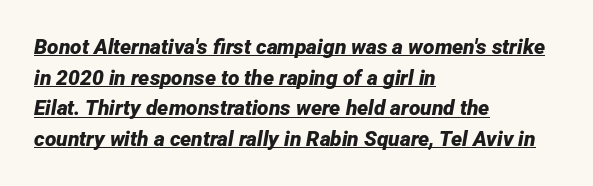
Q: Is the text bold? A: Yes.
Q: Is the text italic (slanted)? A: Yes, it leans right by about 12 degrees.
Q: Is the text underlined? A: Yes.
Q: How is the paragraph aligned? A: Left-aligned.
Q: Is the spacing between letters normal or unusually wide? A: Normal.
Q: Is the spacing between lines tight, normal or loose? A: Normal.
